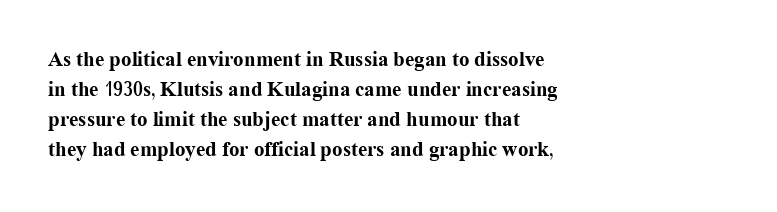
The font's upright variant was chosen for this text. These lines keep a tight, regular rhythm from letter to letter. Notice how thick the strokes are: this is what a full bold looks like. These lines sit exactly where default settings would place them.
